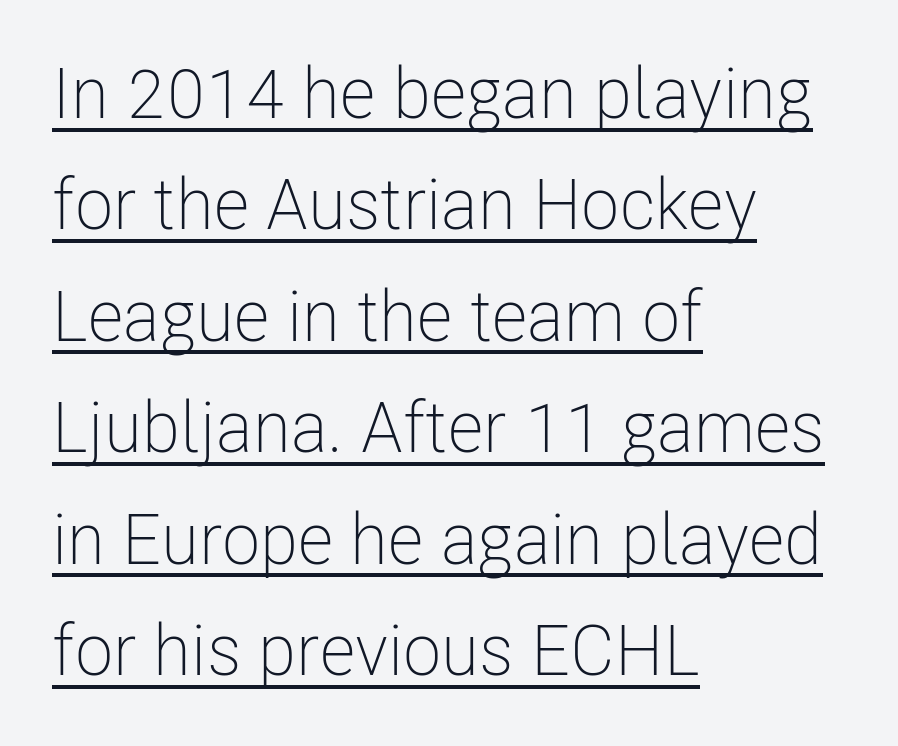
{"serif": "no", "italic": "no", "bold": "no", "weight": "light", "width": "condensed", "stroke_contrast": "low", "x_height": "medium", "monospaced": "no", "underline": "yes", "align": "left", "line_spacing": "normal", "line_spacing_ratio": 1.57, "letter_spacing": "normal", "letter_spacing_em": 0.0, "glyph_px": 71}
